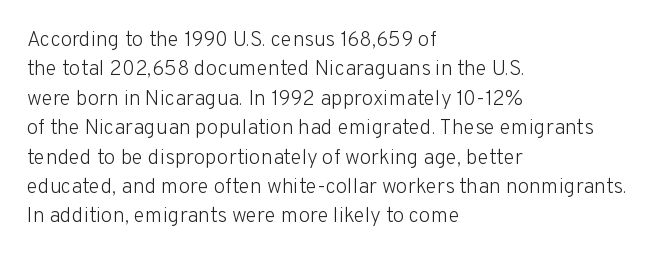
{"italic": "no", "bold": "no", "underline": "no", "align": "left", "line_spacing": "normal", "line_spacing_ratio": 1.4, "letter_spacing": "normal", "letter_spacing_em": 0.0, "glyph_px": 21}
